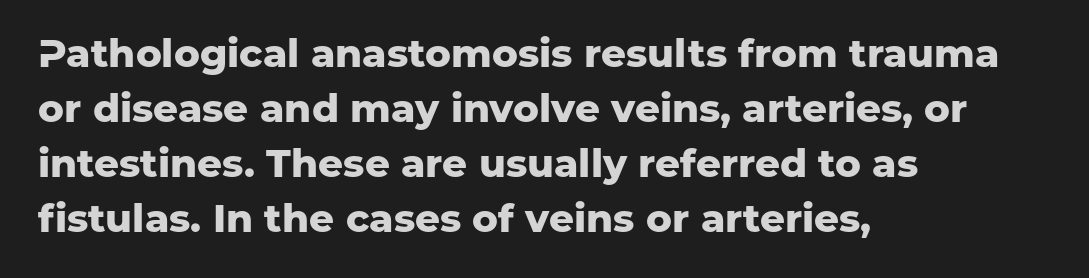
{"serif": "no", "italic": "no", "bold": "yes", "weight": "heavy", "width": "normal", "stroke_contrast": "low", "x_height": "medium", "monospaced": "no", "underline": "no", "align": "left", "line_spacing": "normal", "line_spacing_ratio": 1.41, "letter_spacing": "normal", "letter_spacing_em": 0.0, "glyph_px": 39}
